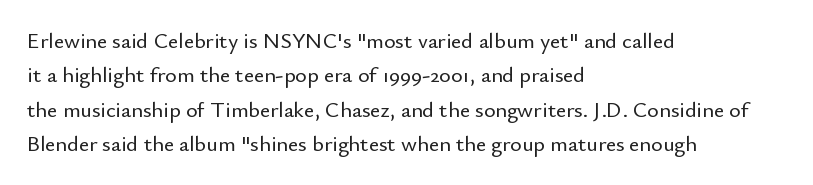
Q: Is the text italic (slanted)? A: No, it is upright.
Q: Is the text underlined? A: No.
Q: How is the paragraph aligned? A: Left-aligned.
Q: Is the spacing between letters normal or unusually wide? A: Normal.
Q: Is the spacing between lines tight, normal or loose? A: Normal.
